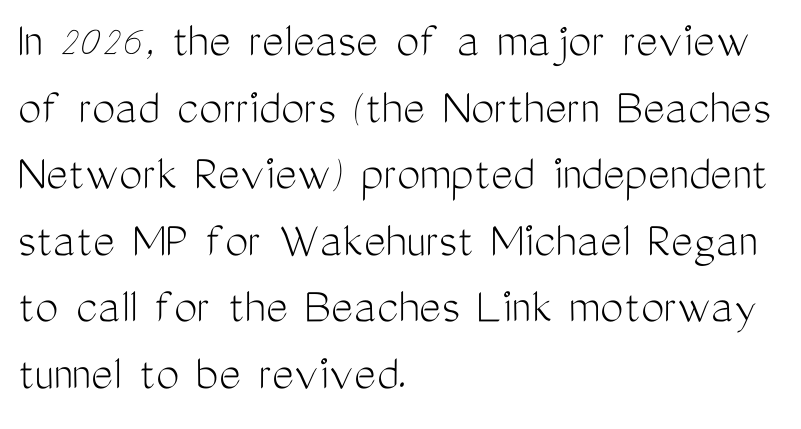
Q: Is the text bold? A: No.
Q: Is the text italic (slanted)? A: No, it is upright.
Q: Is the typeface a serif or a sans-serif typeface? A: Sans-serif.
Q: Is the text underlined? A: No.
Q: How is the paragraph aligned? A: Left-aligned.
Q: Is the spacing between letters normal or unusually wide? A: Normal.
Q: Is the spacing between lines tight, normal or loose? A: Normal.
Q: Width (condensed, normal, or wide)? A: Condensed.
Q: Stroke contrast? A: Medium.
Q: x-height? A: Medium.
Q: Monospaced? A: No.
